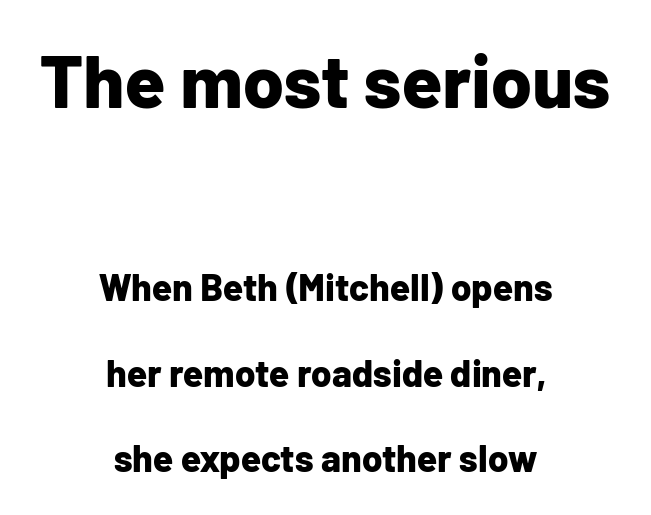
Q: Is the text bold? A: Yes.
Q: Is the text italic (slanted)? A: No, it is upright.
Q: Is the typeface a serif or a sans-serif typeface? A: Sans-serif.
Q: Is the text underlined? A: No.
Q: How is the paragraph aligned? A: Centered.
Q: Is the spacing between letters normal or unusually wide? A: Normal.
Q: Is the spacing between lines tight, normal or loose? A: Loose.
Q: Which block of text is set in a larger size, the first (top) or the second (bottom)? A: The first (top) one.
Q: Width (condensed, normal, or wide)? A: Normal.
Q: Stroke contrast? A: Low.
Q: x-height? A: Medium.
Q: Monospaced? A: No.
